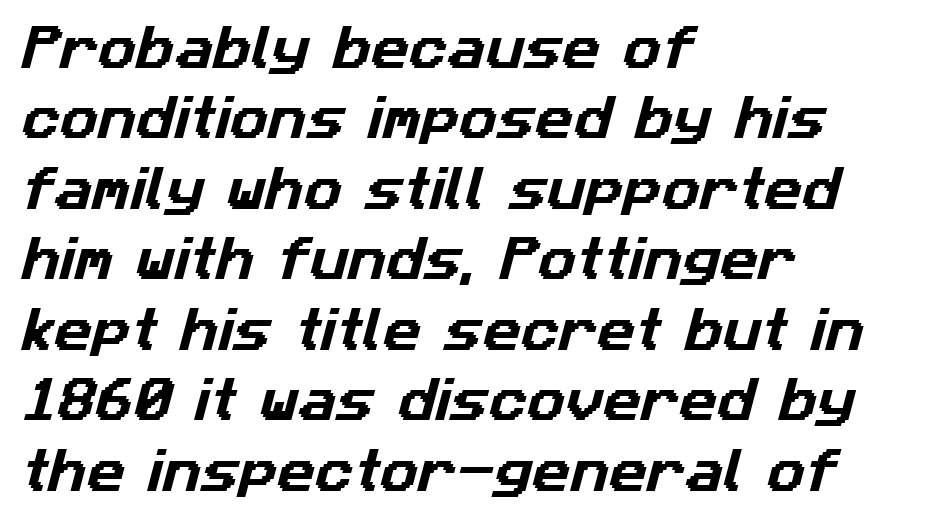
Q: Is the typeface a serif or a sans-serif typeface? A: Sans-serif.
Q: Is the text underlined? A: No.
Q: How is the paragraph aligned? A: Left-aligned.
Q: Is the spacing between letters normal or unusually wide? A: Normal.
Q: Is the spacing between lines tight, normal or loose? A: Normal.
Q: Width (condensed, normal, or wide)? A: Normal.
Q: Stroke contrast? A: Low.
Q: x-height? A: Medium.
Q: Monospaced? A: No.
